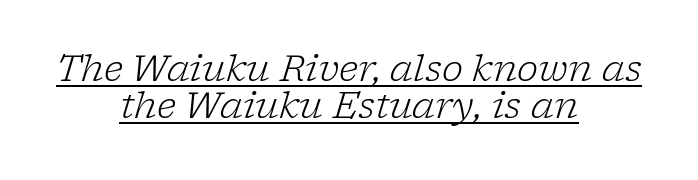
Q: Is the text bold? A: No.
Q: Is the text italic (slanted)? A: Yes, it leans right by about 17 degrees.
Q: Is the typeface a serif or a sans-serif typeface? A: Serif.
Q: Is the text underlined? A: Yes.
Q: How is the paragraph aligned? A: Centered.
Q: Is the spacing between letters normal or unusually wide? A: Normal.
Q: Is the spacing between lines tight, normal or loose? A: Tight.
Q: Width (condensed, normal, or wide)? A: Normal.
Q: Stroke contrast? A: Low.
Q: x-height? A: Medium.
Q: Monospaced? A: No.
